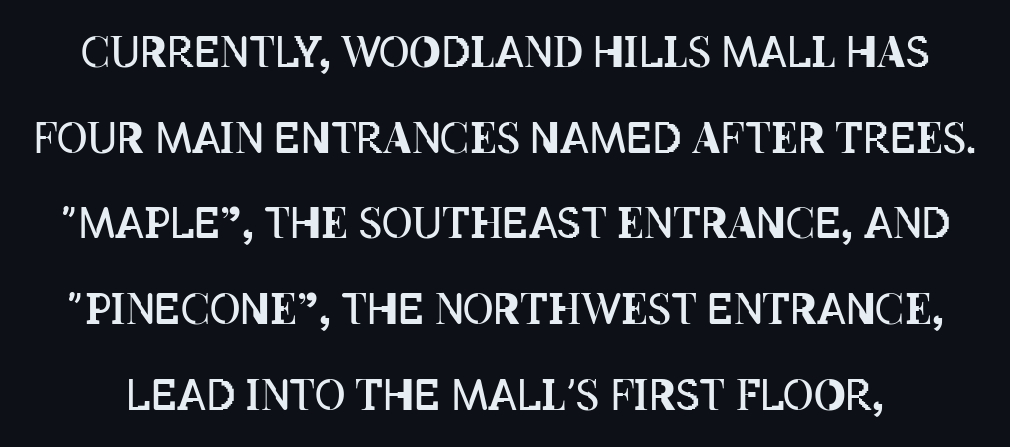
Is this a fixed-width face? No — the glyphs have proportional, varying widths. You could fit nearly another row in the gap between these rows. If you drew a line through each stem, it would be perfectly vertical. A typesetter would call this zero additional tracking. Underline: absent. The letterforms sit at book weight or below.
